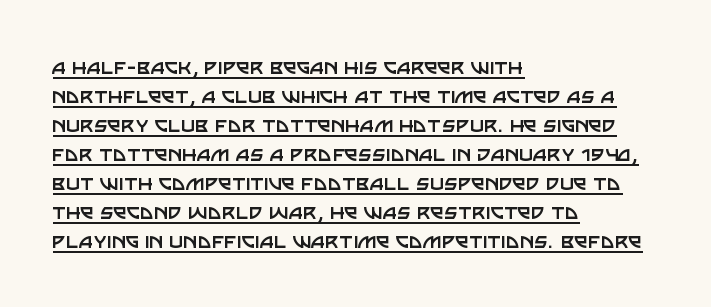
{"italic": "no", "bold": "no", "underline": "yes", "align": "left", "line_spacing_ratio": 1.21, "letter_spacing": "normal", "letter_spacing_em": 0.0, "glyph_px": 24}
